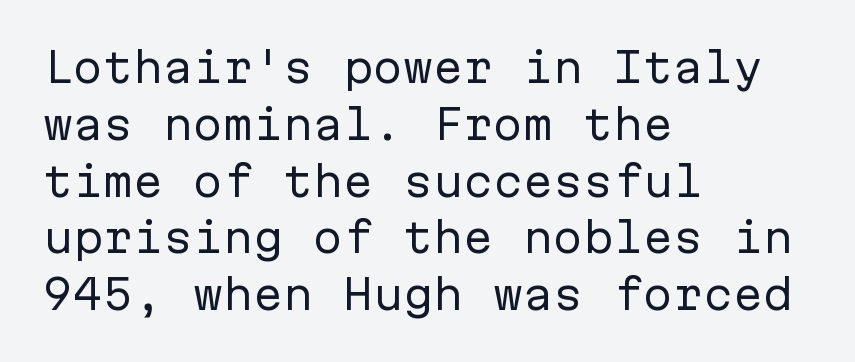
{"serif": "no", "italic": "no", "bold": "no", "weight": "regular", "width": "normal", "stroke_contrast": "low", "x_height": "medium", "monospaced": "yes", "underline": "no", "align": "left", "line_spacing": "normal", "line_spacing_ratio": 1.42, "letter_spacing": "normal", "letter_spacing_em": 0.0, "glyph_px": 40}
